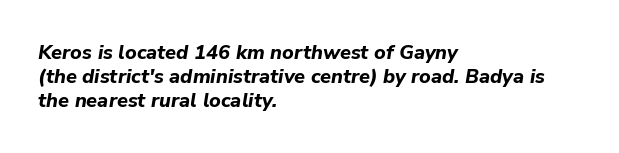
Descender tails drop into unmarked territory. Strokes here are thick enough to call this a true bold. One-word summary of the alignment: left. The passage shown leans; its letterforms are oblique. You could call the tracking neutral — neither tight nor loose.
